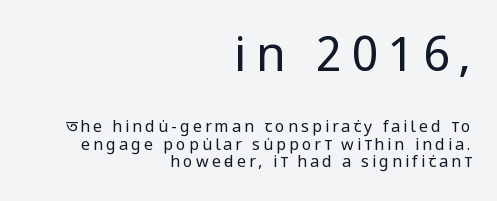
The lettering holds an erect, upright posture throughout. The more generous point size was reserved for the upper chunk. Typeset ragged left — the right edge is the straight one. The passage shown is not underscored anywhere. No letter is thick-stroked: the sample isn't bold.
